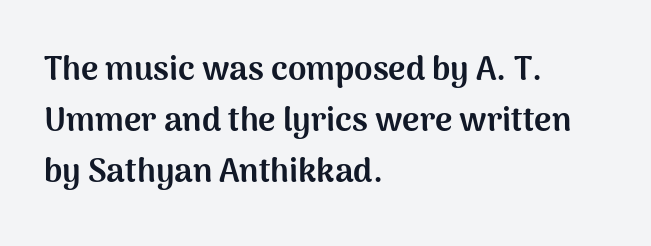
Q: Is the text bold? A: Yes.
Q: Is the text italic (slanted)? A: No, it is upright.
Q: Is the typeface a serif or a sans-serif typeface? A: Sans-serif.
Q: Is the text underlined? A: No.
Q: How is the paragraph aligned? A: Left-aligned.
Q: Is the spacing between letters normal or unusually wide? A: Normal.
Q: Is the spacing between lines tight, normal or loose? A: Normal.
Q: Width (condensed, normal, or wide)? A: Normal.
Q: Stroke contrast? A: Medium.
Q: x-height? A: Medium.
Q: Monospaced? A: No.
